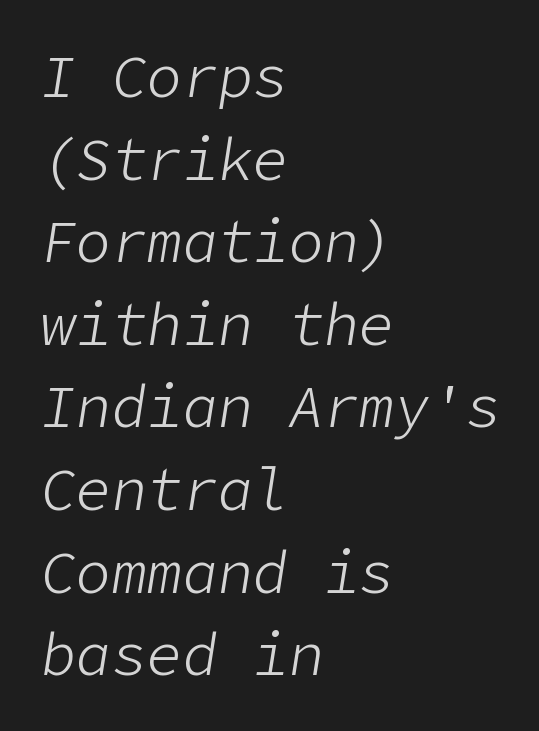
Any mark beneath the type? The region is blank. The rows are spaced the way most documents space them. Emphasis-style slanted type is in use. The weight tops out at a normal text grade. If you drew a ruler down the left edge, every line would touch it.
